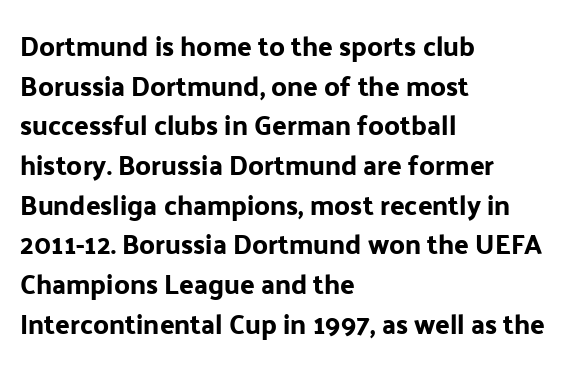
Q: Is the text italic (slanted)? A: No, it is upright.
Q: Is the text underlined? A: No.
Q: How is the paragraph aligned? A: Left-aligned.
Q: Is the spacing between letters normal or unusually wide? A: Normal.
Q: Is the spacing between lines tight, normal or loose? A: Normal.
